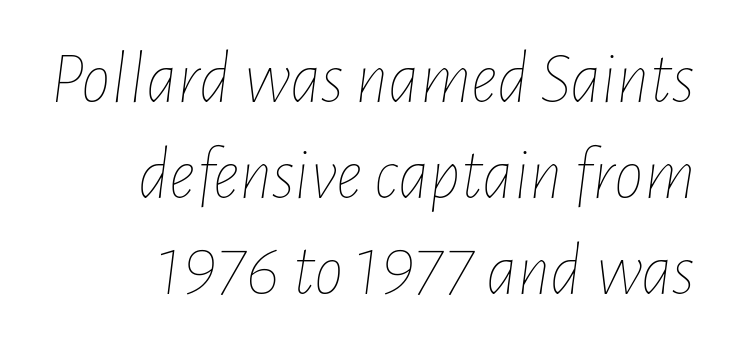
Q: Is the text bold? A: No.
Q: Is the text italic (slanted)? A: Yes, it leans right by about 7 degrees.
Q: Is the text underlined? A: No.
Q: How is the paragraph aligned? A: Right-aligned.
Q: Is the spacing between letters normal or unusually wide? A: Normal.
Q: Is the spacing between lines tight, normal or loose? A: Normal.
Q: Width (condensed, normal, or wide)? A: Condensed.
Q: Stroke contrast? A: Low.
Q: x-height? A: Medium.
Q: Monospaced? A: No.
